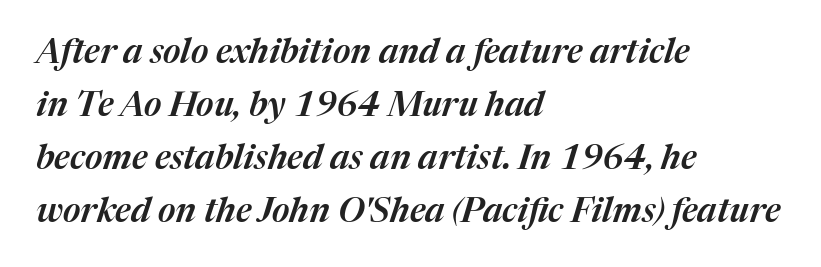
Q: Is the text italic (slanted)? A: Yes, it leans right by about 17 degrees.
Q: Is the text underlined? A: No.
Q: How is the paragraph aligned? A: Left-aligned.
Q: Is the spacing between letters normal or unusually wide? A: Normal.
Q: Is the spacing between lines tight, normal or loose? A: Normal.
Q: Width (condensed, normal, or wide)? A: Normal.
Q: Stroke contrast? A: Medium.
Q: x-height? A: Medium.
Q: Monospaced? A: No.
